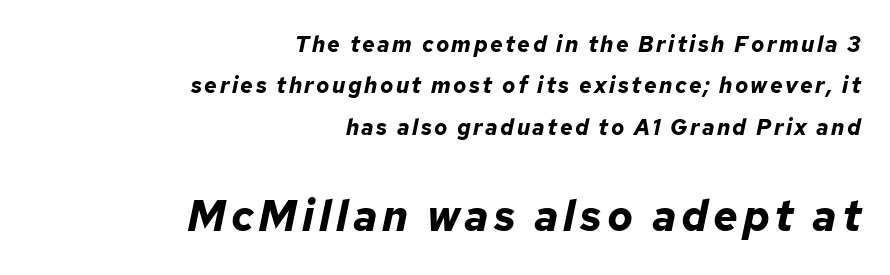
Q: Is the text bold? A: Yes.
Q: Is the text italic (slanted)? A: Yes, it leans right by about 12 degrees.
Q: Is the text underlined? A: No.
Q: How is the paragraph aligned? A: Right-aligned.
Q: Which block of text is set in a larger size, the first (top) or the second (bottom)? A: The second (bottom) one.
Q: Width (condensed, normal, or wide)? A: Normal.
Q: Stroke contrast? A: Low.
Q: x-height? A: Medium.
Q: Monospaced? A: No.
